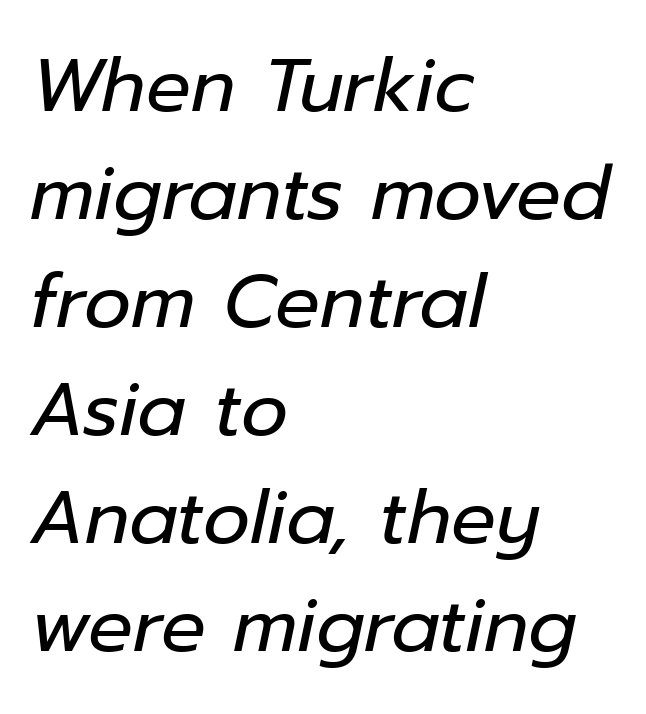
{"italic": "yes", "lean": "right", "slant_degrees": 12, "bold": "no", "weight": "regular", "width": "normal", "stroke_contrast": "low", "x_height": "medium", "monospaced": "no", "underline": "no", "align": "left", "line_spacing": "normal", "line_spacing_ratio": 1.46, "letter_spacing": "normal", "letter_spacing_em": 0.0, "glyph_px": 74}
